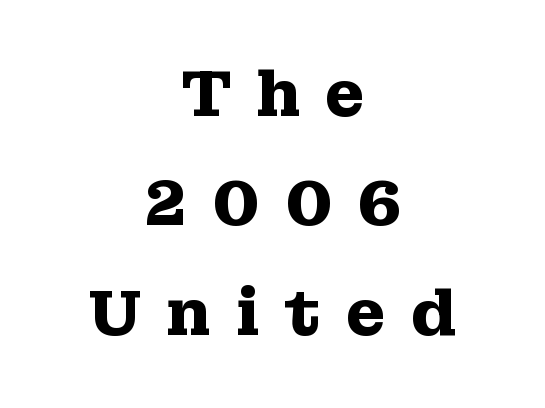
Q: Is the text bold? A: Yes.
Q: Is the text italic (slanted)? A: No, it is upright.
Q: Is the typeface a serif or a sans-serif typeface? A: Serif.
Q: Is the text underlined? A: No.
Q: How is the paragraph aligned? A: Centered.
Q: Is the spacing between letters normal or unusually wide? A: Unusually wide.
Q: Width (condensed, normal, or wide)? A: Wide.
Q: Stroke contrast? A: Medium.
Q: x-height? A: Medium.
Q: Monospaced? A: No.
